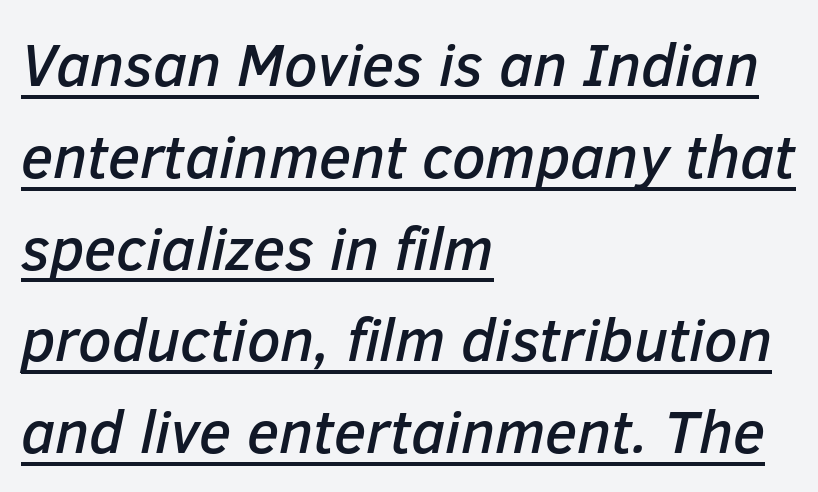
These lines are rendered in a variable-pitch font. Alignment: flush left. Students, note that the glyphs here touch the page at normal intervals. Somebody hit Ctrl+U on this one — the words are underlined. The designer left line spacing at the default.
